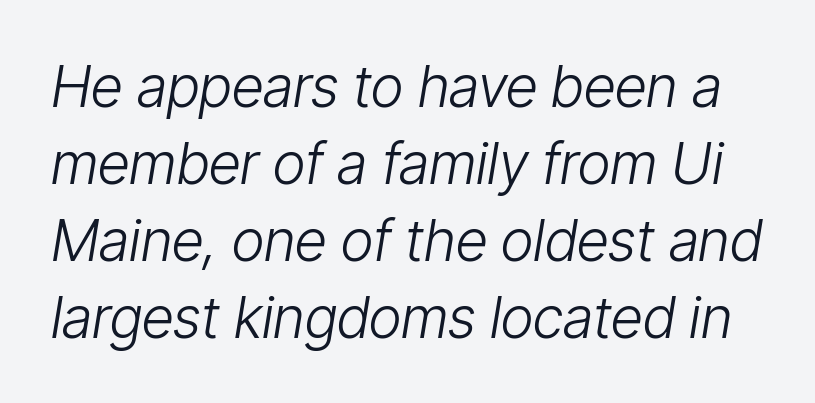
A typesetter would call this zero additional tracking. The letters are slanted; this is an italic face. A normal amount of white space separates one row of letters from the next. The passage shown is typed in a proportional face where columns would drift. Caption: face not bold, strokes unweighted. The foot of each line stays bare and open.
